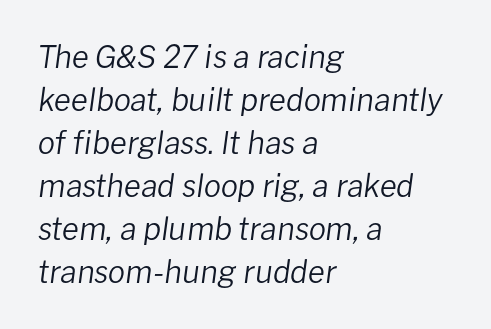
Q: Is the text bold? A: No.
Q: Is the text italic (slanted)? A: Yes, it leans right by about 8 degrees.
Q: Is the text underlined? A: No.
Q: How is the paragraph aligned? A: Left-aligned.
Q: Is the spacing between letters normal or unusually wide? A: Normal.
Q: Is the spacing between lines tight, normal or loose? A: Normal.
Q: Width (condensed, normal, or wide)? A: Normal.
Q: Stroke contrast? A: Low.
Q: x-height? A: Medium.
Q: Monospaced? A: No.
